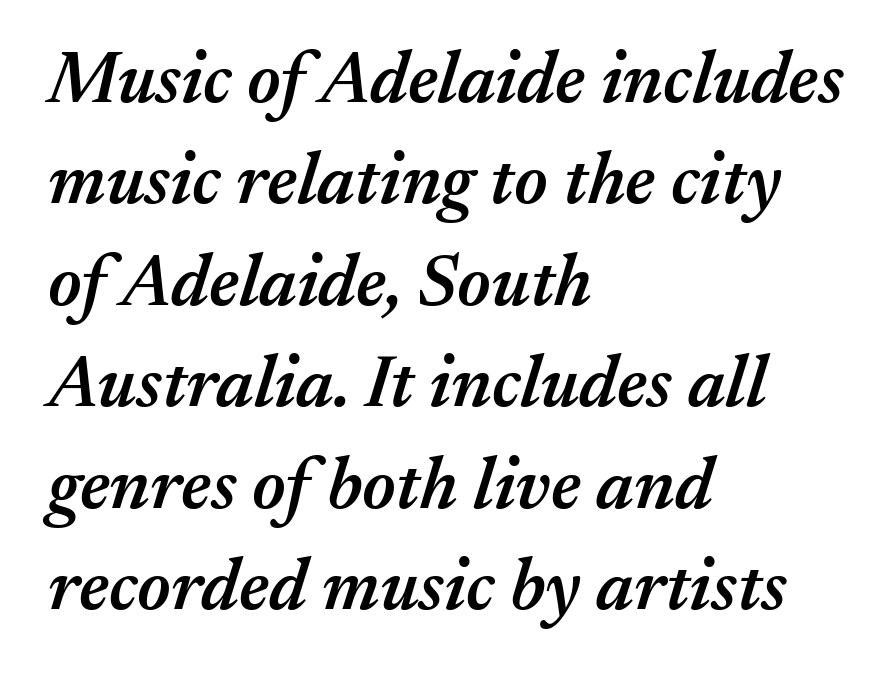
{"italic": "yes", "lean": "right", "slant_degrees": 17, "bold": "semi", "weight": "semibold", "width": "normal", "stroke_contrast": "medium", "x_height": "medium", "monospaced": "no", "underline": "no", "align": "left", "line_spacing": "normal", "line_spacing_ratio": 1.39, "letter_spacing": "normal", "letter_spacing_em": 0.0, "glyph_px": 73}
